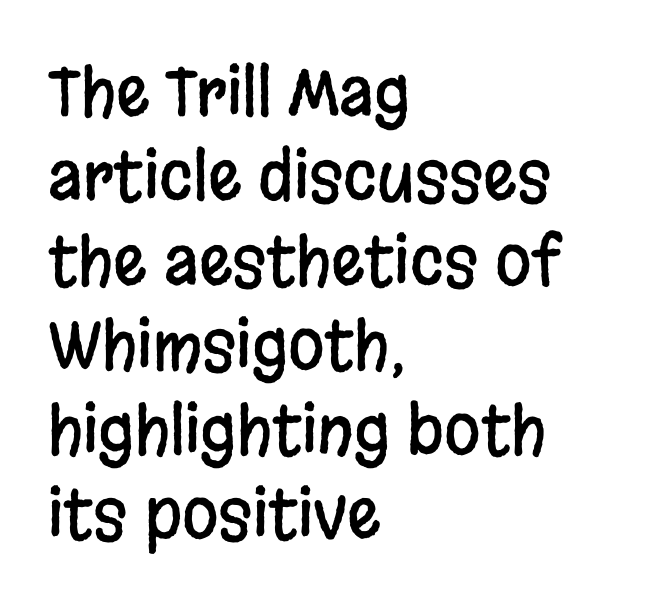
{"serif": "no", "italic": "no", "width": "condensed", "stroke_contrast": "low", "x_height": "large", "monospaced": "no", "underline": "no", "align": "left", "line_spacing": "normal", "line_spacing_ratio": 1.28, "letter_spacing": "normal", "letter_spacing_em": 0.0, "glyph_px": 66}
